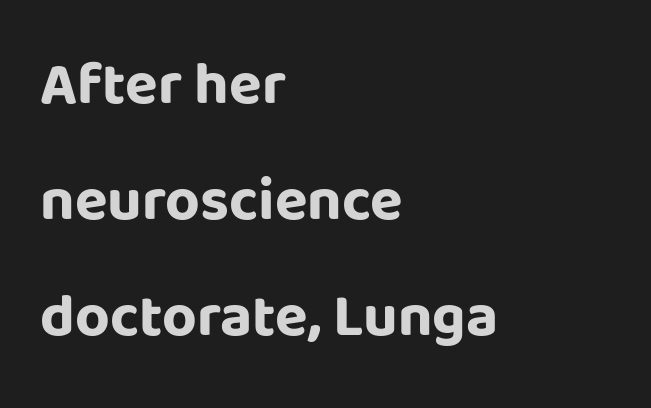
{"serif": "no", "italic": "no", "bold": "yes", "weight": "bold", "width": "normal", "stroke_contrast": "low", "x_height": "large", "monospaced": "no", "underline": "no", "align": "left", "line_spacing": "loose", "line_spacing_ratio": 1.93, "letter_spacing": "normal", "letter_spacing_em": 0.0, "glyph_px": 60}
